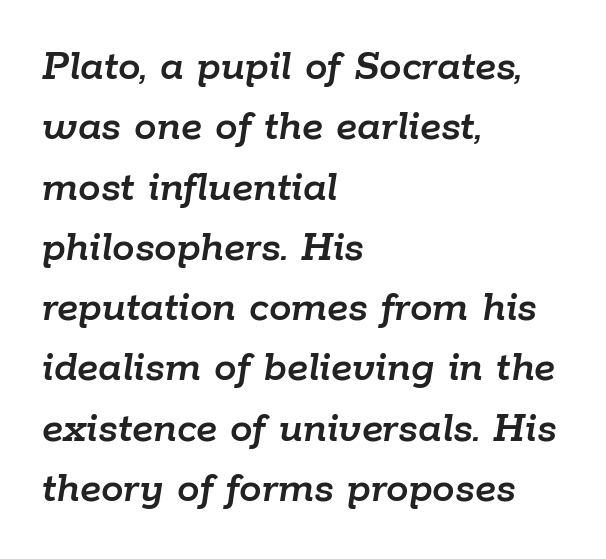
The image shows 45 px text type, italic (leaning right); set left-aligned, normal line spacing (1.34x), normal letter spacing, not underlined; low stroke contrast and a medium x-height.
